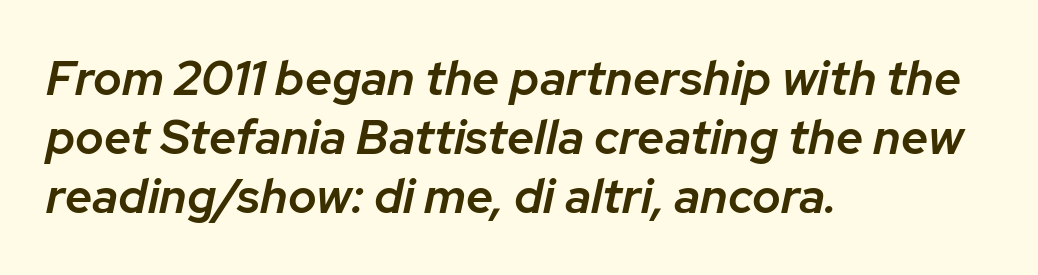
The image shows 48 px semibold type, italic (leaning right); set left-aligned, line spacing 1.23x, normal letter spacing, not underlined; low stroke contrast and a medium x-height.
